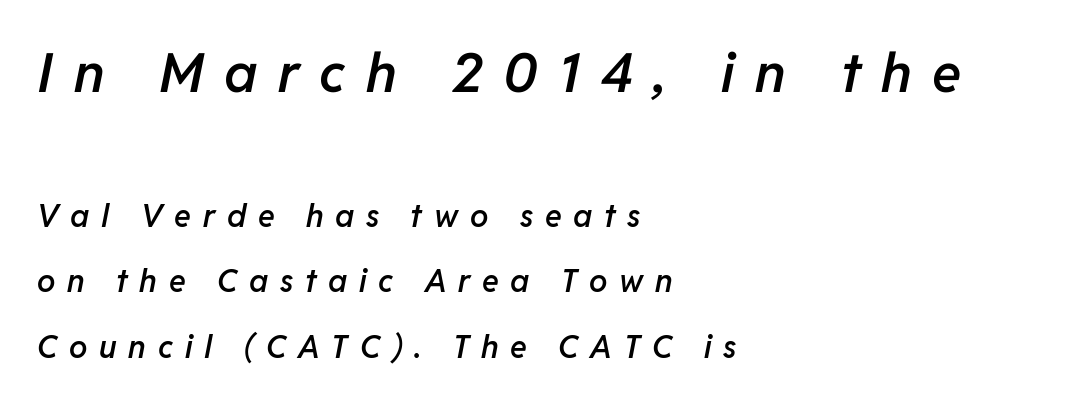
{"italic": "yes", "lean": "right", "slant_degrees": 11, "bold": "semi", "weight": "semibold", "width": "normal", "stroke_contrast": "low", "x_height": "medium", "monospaced": "no", "underline": "no", "align": "left", "line_spacing": "loose", "line_spacing_ratio": 2.12, "letter_spacing": "wide", "letter_spacing_em": 0.38, "larger_block": "first", "size_ratio": 1.74, "glyph_px": 54}
